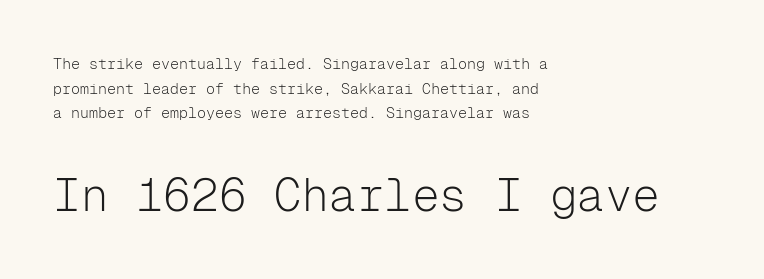
Q: Is the text bold? A: No.
Q: Is the text italic (slanted)? A: No, it is upright.
Q: Is the typeface a serif or a sans-serif typeface? A: Sans-serif.
Q: Is the text underlined? A: No.
Q: How is the paragraph aligned? A: Left-aligned.
Q: Is the spacing between letters normal or unusually wide? A: Normal.
Q: Is the spacing between lines tight, normal or loose? A: Normal.
Q: Which block of text is set in a larger size, the first (top) or the second (bottom)? A: The second (bottom) one.
Q: Width (condensed, normal, or wide)? A: Normal.
Q: Stroke contrast? A: Low.
Q: x-height? A: Medium.
Q: Monospaced? A: Yes.
